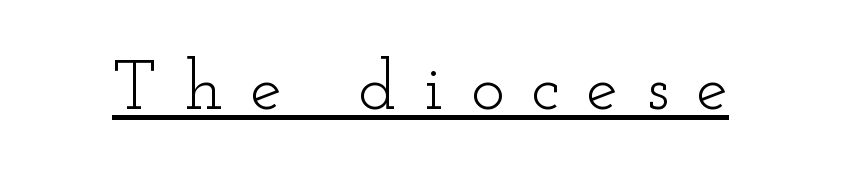
The image shows 71 px light, wide serif type, upright; set unusually wide letter spacing (+0.39 em), underlined; low stroke contrast and a small x-height.
